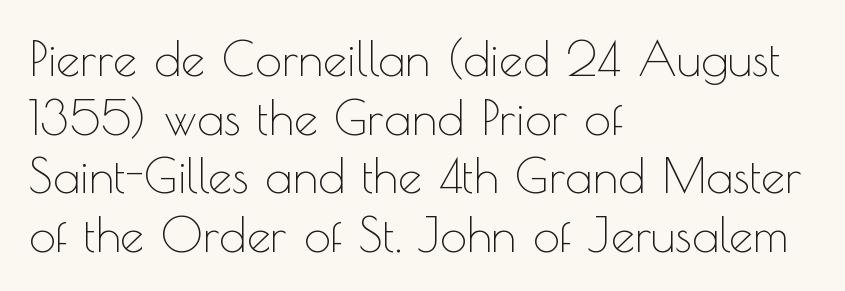
The image shows 48 px thin sans-serif type, upright; set left-aligned, line spacing 1.22x, normal letter spacing, not underlined; a small x-height.
